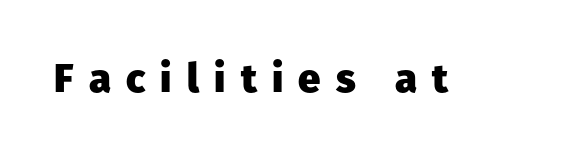
Is this a fixed-width face? No — the glyphs have proportional, varying widths. What weight is shown? A full bold with thick strokes. There is plenty of visible air inserted between adjacent glyphs. Italic: no, the glyphs are upright roman. Type without underlining. Classification — sans serif.
